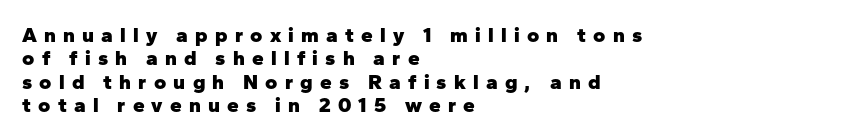
{"italic": "no", "bold": "yes", "underline": "no", "align": "left", "line_spacing": "tight", "line_spacing_ratio": 1.11, "letter_spacing": "wide", "letter_spacing_em": 0.34, "glyph_px": 21}
